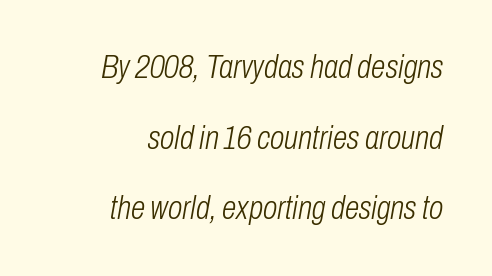
The image shows 33 px light, condensed type, italic (leaning right); set right-aligned, loose line spacing (2.14x), normal letter spacing, not underlined; low stroke contrast and a medium x-height.
